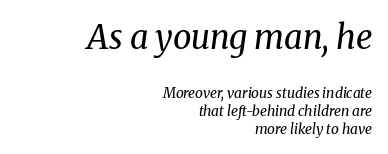
The image shows 33 px regular-weight serif type, italic (leaning right); set right-aligned, normal line spacing (1.27x), normal letter spacing, not underlined; the first (top) block is 2.36x larger; medium stroke contrast and a medium x-height.
